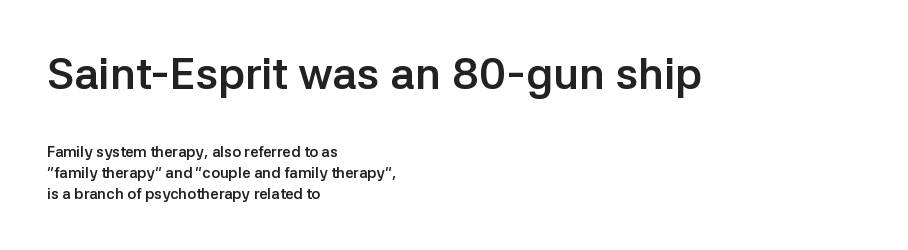
Q: Is the text bold? A: Yes.
Q: Is the text italic (slanted)? A: No, it is upright.
Q: Is the typeface a serif or a sans-serif typeface? A: Sans-serif.
Q: Is the text underlined? A: No.
Q: How is the paragraph aligned? A: Left-aligned.
Q: Is the spacing between letters normal or unusually wide? A: Normal.
Q: Is the spacing between lines tight, normal or loose? A: Normal.
Q: Which block of text is set in a larger size, the first (top) or the second (bottom)? A: The first (top) one.
Q: Width (condensed, normal, or wide)? A: Normal.
Q: Stroke contrast? A: Low.
Q: x-height? A: Medium.
Q: Monospaced? A: No.
